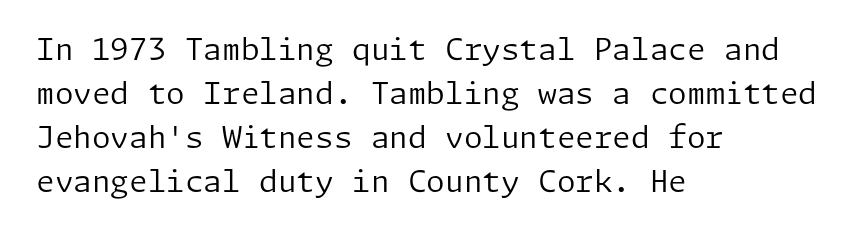
Honestly, the letter spacing is just normal — you wouldn't notice it. This sample is left-justified, so line endings fall wherever the words run out. A typesetter would label this face a sans. Line spacing here is normal. The typography opts for an upright posture over an oblique one. The font is comparable to plain body text, perhaps lighter.
